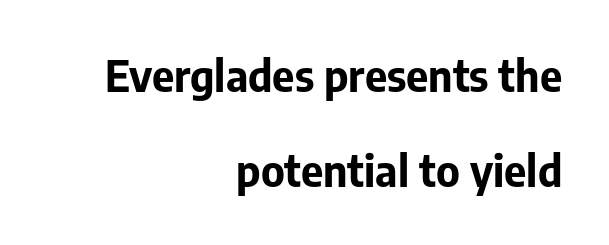
{"serif": "no", "italic": "no", "bold": "yes", "weight": "bold", "width": "normal", "stroke_contrast": "low", "x_height": "medium", "monospaced": "no", "underline": "no", "align": "right", "line_spacing": "loose", "line_spacing_ratio": 2.22, "letter_spacing": "normal", "letter_spacing_em": 0.0, "glyph_px": 43}
